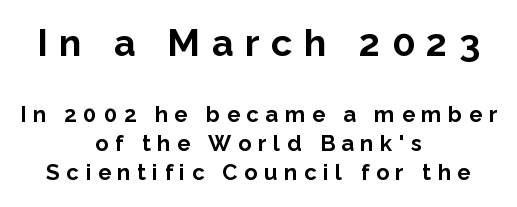
Q: Is the text bold? A: Yes.
Q: Is the text italic (slanted)? A: No, it is upright.
Q: Is the typeface a serif or a sans-serif typeface? A: Sans-serif.
Q: Is the text underlined? A: No.
Q: How is the paragraph aligned? A: Centered.
Q: Is the spacing between letters normal or unusually wide? A: Unusually wide.
Q: Is the spacing between lines tight, normal or loose? A: Normal.
Q: Which block of text is set in a larger size, the first (top) or the second (bottom)? A: The first (top) one.
Q: Width (condensed, normal, or wide)? A: Normal.
Q: Stroke contrast? A: Low.
Q: x-height? A: Medium.
Q: Monospaced? A: No.
